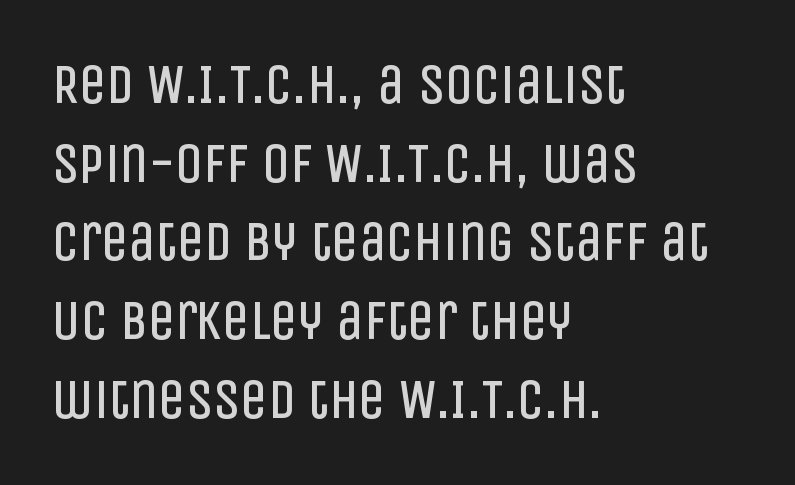
The image shows 55 px regular-weight, condensed sans-serif type, upright; set left-aligned, normal line spacing (1.43x), normal letter spacing, not underlined; low stroke contrast and a large x-height.
